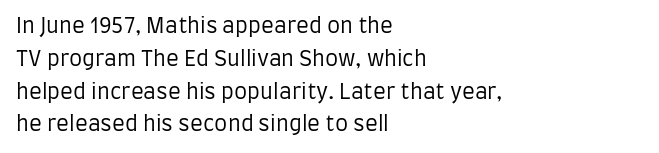
Upright lettering throughout. The rows are spaced the way most documents space them. These lines stack with their left ends in a neat column. The space beneath each line is pristine and unruled. This sample uses plain, unmodified letter spacing. Stem width sits at or under what a default text font uses.
